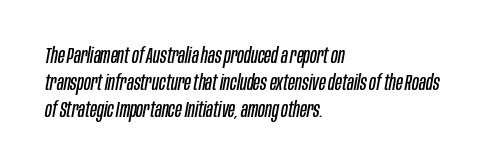
{"italic": "yes", "lean": "right", "slant_degrees": 10, "bold": "no", "underline": "no", "align": "left", "line_spacing_ratio": 1.22, "letter_spacing": "normal", "letter_spacing_em": 0.0, "glyph_px": 22}
